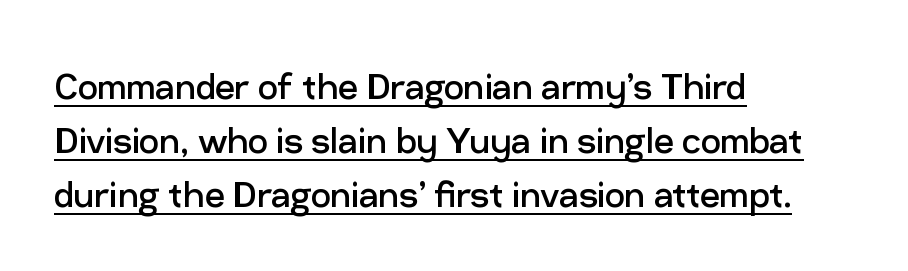
Q: Is the text bold? A: No.
Q: Is the text italic (slanted)? A: No, it is upright.
Q: Is the typeface a serif or a sans-serif typeface? A: Sans-serif.
Q: Is the text underlined? A: Yes.
Q: How is the paragraph aligned? A: Left-aligned.
Q: Is the spacing between letters normal or unusually wide? A: Normal.
Q: Width (condensed, normal, or wide)? A: Normal.
Q: Stroke contrast? A: Low.
Q: x-height? A: Medium.
Q: Monospaced? A: No.
